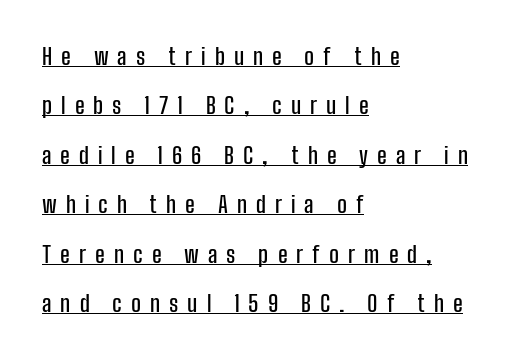
{"italic": "no", "underline": "yes", "align": "left", "line_spacing": "loose", "line_spacing_ratio": 2.15, "letter_spacing": "wide", "letter_spacing_em": 0.39, "glyph_px": 23}
